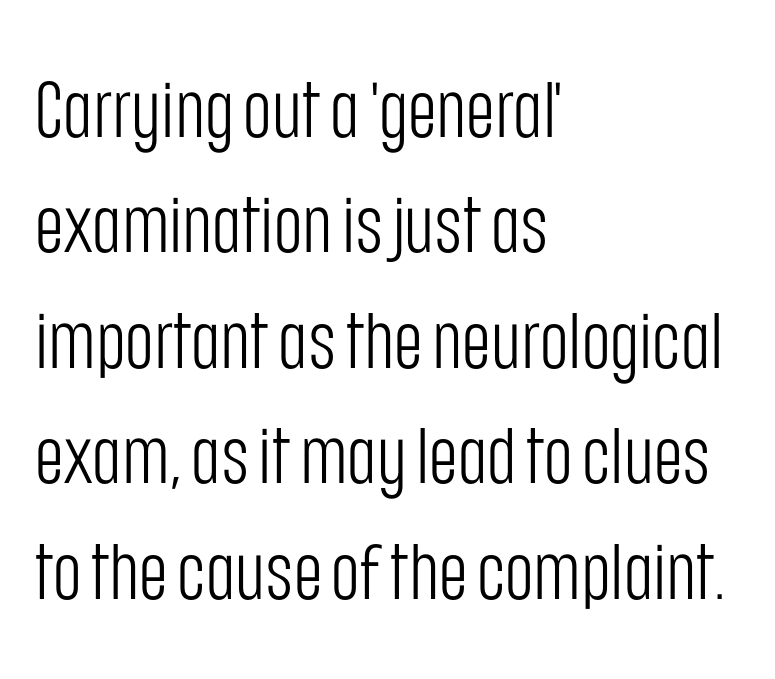
{"serif": "no", "italic": "no", "bold": "no", "weight": "light", "width": "condensed", "stroke_contrast": "low", "x_height": "large", "monospaced": "no", "underline": "no", "align": "left", "line_spacing": "normal", "line_spacing_ratio": 1.48, "letter_spacing": "normal", "letter_spacing_em": 0.0, "glyph_px": 78}
